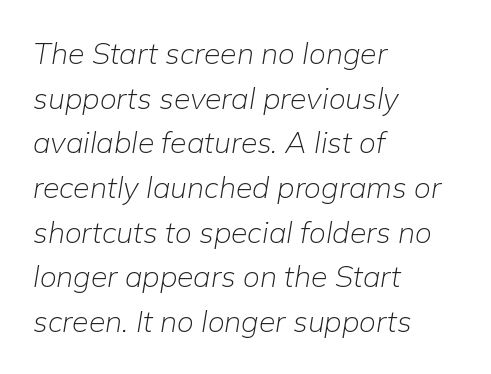
The image shows 30 px light type, italic (leaning right); set left-aligned, normal line spacing (1.49x), normal letter spacing, not underlined; low stroke contrast and a medium x-height.
